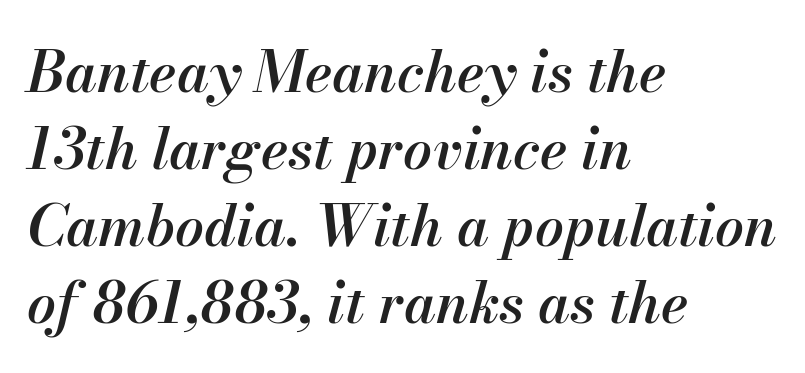
The gap between lines stays unmarked. These lines are set flush left with a ragged right edge. The line-height multiplier appears to be the usual default. Students, this is semibold: more ink than regular, less than bold. Posture: slanted. These lines keep a tight, regular rhythm from letter to letter.
